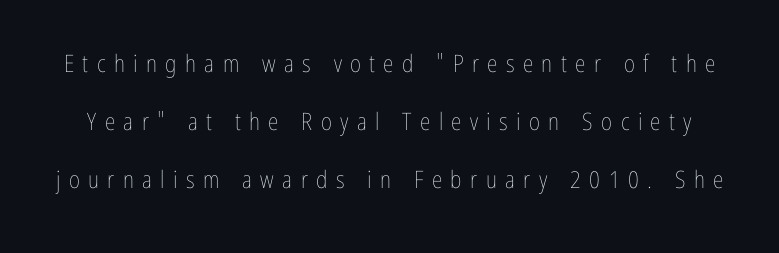
Q: Is the text bold? A: No.
Q: Is the text italic (slanted)? A: No, it is upright.
Q: Is the text underlined? A: No.
Q: Is the spacing between letters normal or unusually wide? A: Unusually wide.
Q: Is the spacing between lines tight, normal or loose? A: Loose.
